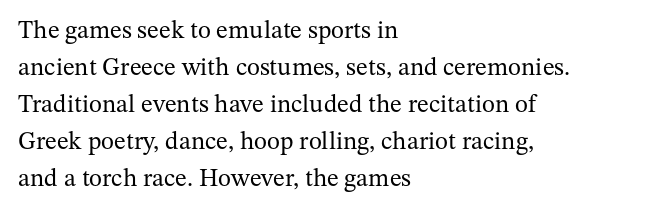
{"italic": "no", "bold": "no", "underline": "no", "align": "left", "line_spacing": "normal", "line_spacing_ratio": 1.48, "letter_spacing": "normal", "letter_spacing_em": 0.0, "glyph_px": 25}
